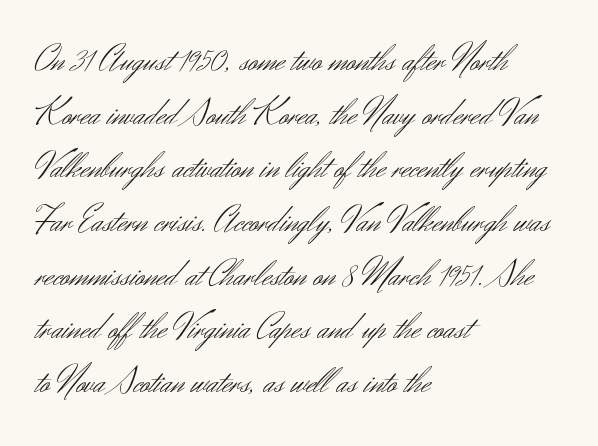
{"serif": "no", "bold": "no", "weight": "light", "width": "normal", "stroke_contrast": "medium", "x_height": "small", "monospaced": "no", "underline": "no", "align": "left", "line_spacing": "normal", "line_spacing_ratio": 1.45, "letter_spacing": "normal", "letter_spacing_em": 0.0, "glyph_px": 37}
